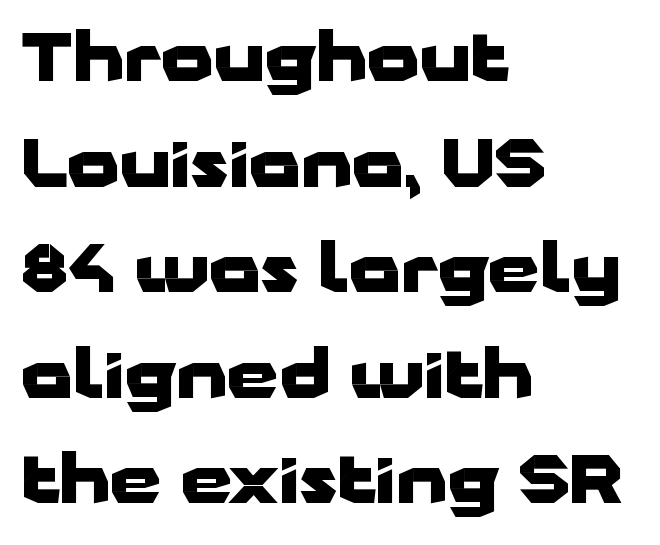
This is roman type, the default non-slanted kind. The rag falls on the right side of this text block. The rendering uses natural spacing where letterforms have individual widths. The rendering keeps characters at their native spacing. Check the space under the baseline: it is left empty.
